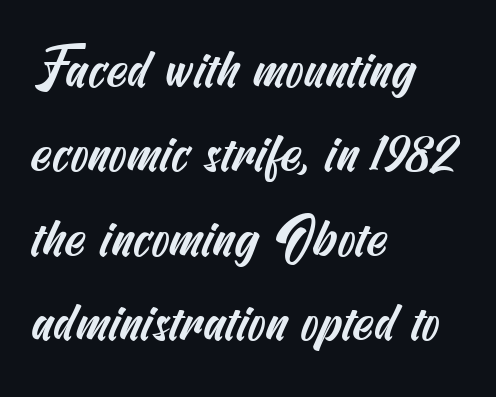
A normal amount of white space separates one row of letters from the next. Is this a sans? Yes — the strokes have no serifs. Words appear dense and cohesive because spacing is normal. Typeset ragged right — the left edge is the straight one. Has an underline been added? It has not.
